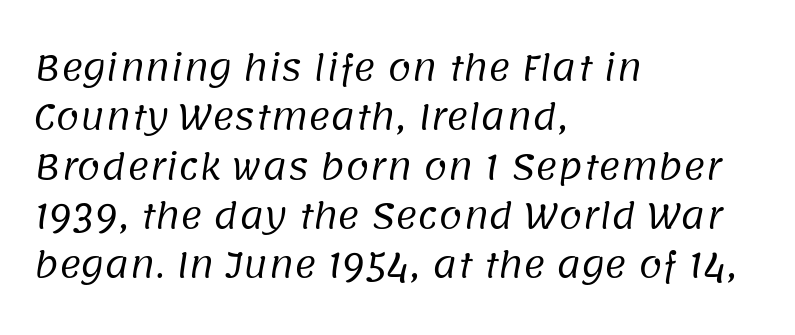
Lines of text with bare space underneath. Every row of glyphs begins at an identical x-position on the left. Each letter keeps its own natural width here, so spacing adapts to shape. The vertical gap from one line to the next is medium. Is the letter spacing exaggerated? No — it looks like the ordinary default. A light-to-regular cut is what we see here.
